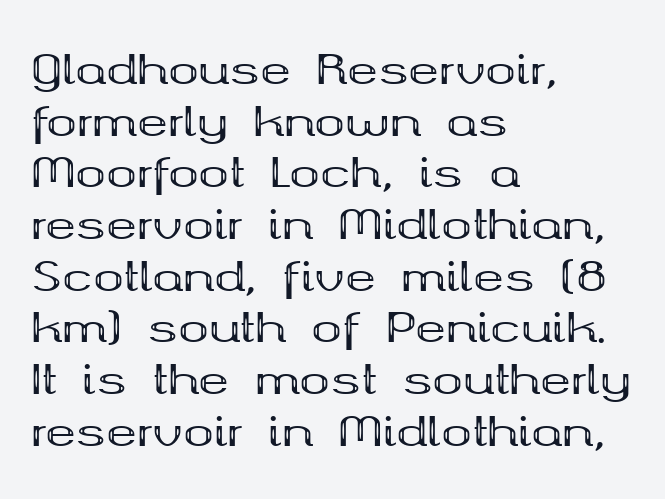
The image shows 41 px bold, wide serif type, upright; set left-aligned, normal line spacing (1.26x), normal letter spacing, not underlined; medium stroke contrast and a medium x-height.
